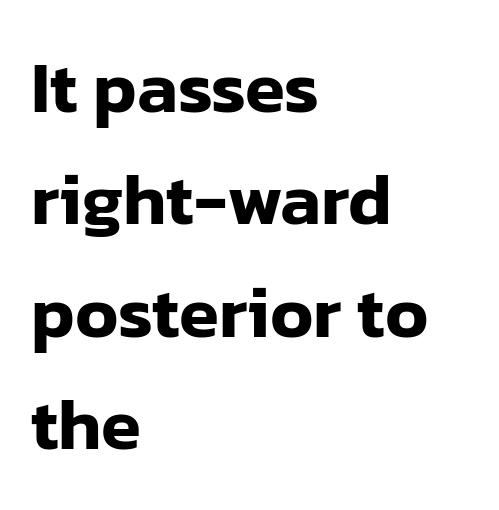
The image shows 73 px sans-serif type, upright; set left-aligned, normal line spacing (1.54x), normal letter spacing, not underlined; low stroke contrast and a medium x-height.
